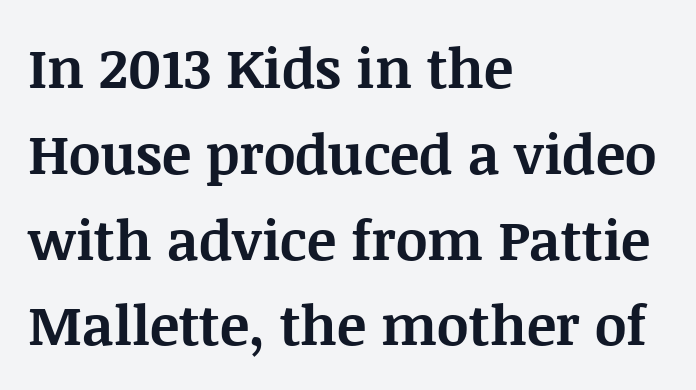
This sample uses plain, unmodified letter spacing. Stroke thickness is high; the sample reads as a true bold. This is serif lettering, the kind often seen in printed books. Unmarked baselines from the first word to the last.
